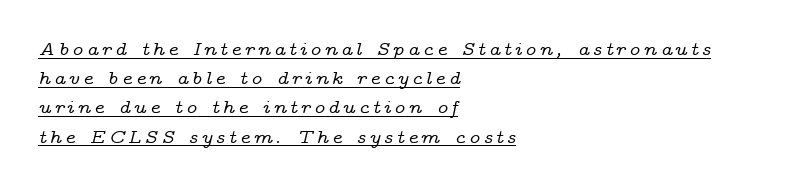
Q: Is the text italic (slanted)? A: Yes, it leans right by about 14 degrees.
Q: Is the text underlined? A: Yes.
Q: How is the paragraph aligned? A: Left-aligned.
Q: Is the spacing between lines tight, normal or loose? A: Normal.
